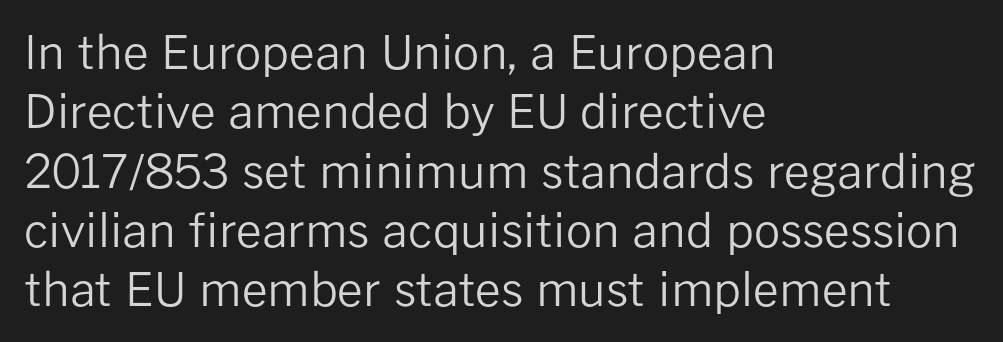
{"serif": "no", "italic": "no", "bold": "no", "weight": "regular", "width": "normal", "stroke_contrast": "low", "x_height": "medium", "monospaced": "no", "underline": "no", "align": "left", "line_spacing": "normal", "line_spacing_ratio": 1.29, "letter_spacing": "normal", "letter_spacing_em": 0.0, "glyph_px": 46}
